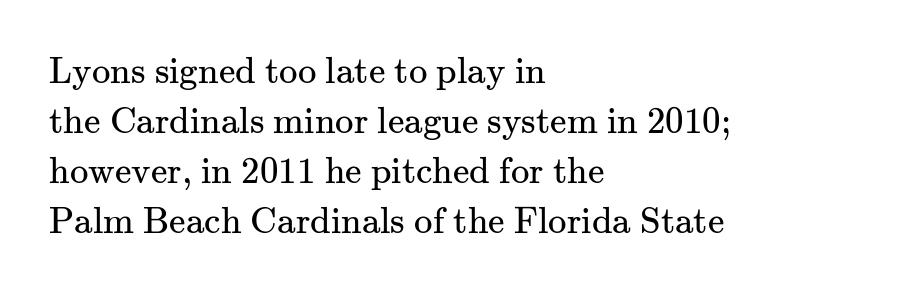
Weight class: somewhere from thin through regular. No word sits above an underline. The paragraph shown leans on its left margin. The specimen reads as upright at a glance.
